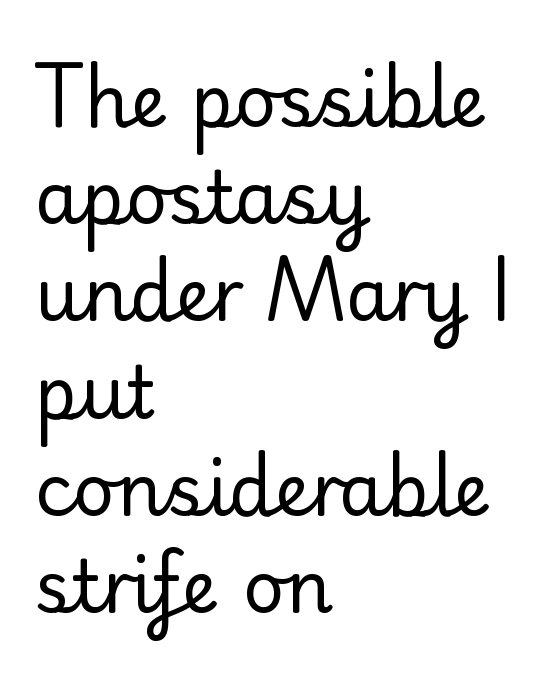
{"serif": "no", "italic": "no", "bold": "no", "weight": "regular", "width": "normal", "stroke_contrast": "low", "x_height": "small", "monospaced": "no", "underline": "no", "align": "left", "line_spacing": "normal", "line_spacing_ratio": 1.35, "letter_spacing": "normal", "letter_spacing_em": 0.0, "glyph_px": 72}
